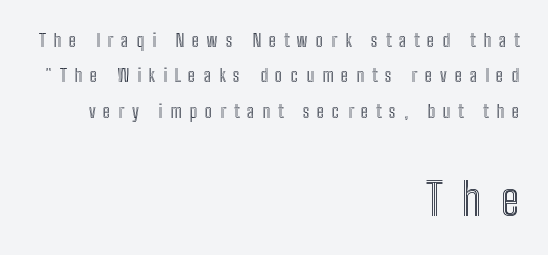
Q: Is the text italic (slanted)? A: No, it is upright.
Q: Is the text underlined? A: No.
Q: How is the paragraph aligned? A: Right-aligned.
Q: Is the spacing between letters normal or unusually wide? A: Unusually wide.
Q: Is the spacing between lines tight, normal or loose? A: Loose.
Q: Which block of text is set in a larger size, the first (top) or the second (bottom)? A: The second (bottom) one.
Q: Width (condensed, normal, or wide)? A: Condensed.
Q: x-height? A: Medium.
Q: Monospaced? A: No.
